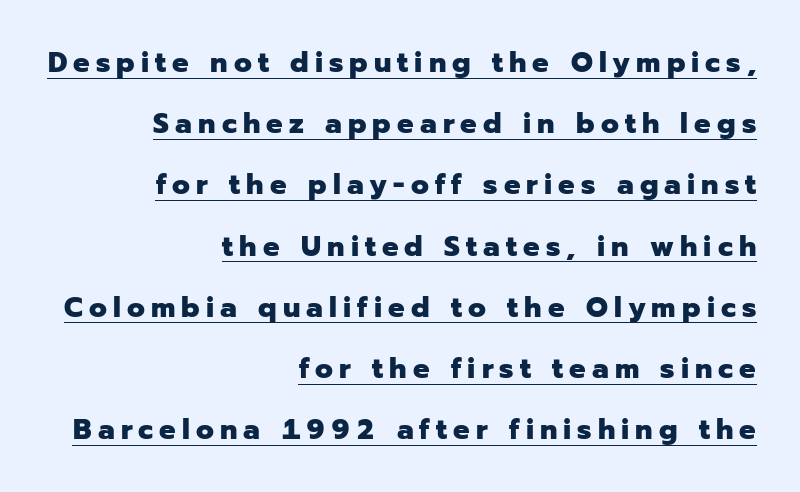
Heavy, bold letterforms. Horizontal alignment here is rightward, an uncommon choice for prose. Nope, not italic — everything's standing straight. You could not count columns in this text — the font is proportionally spaced.
